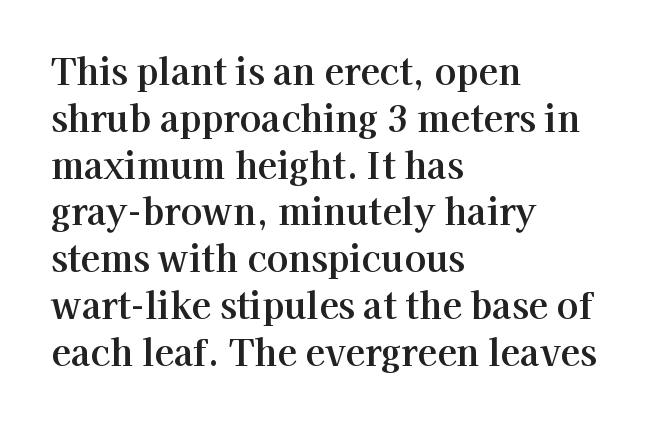
{"serif": "yes", "italic": "no", "width": "normal", "stroke_contrast": "high", "x_height": "medium", "monospaced": "no", "underline": "no", "align": "left", "line_spacing": "normal", "line_spacing_ratio": 1.3, "letter_spacing": "normal", "letter_spacing_em": 0.0, "glyph_px": 36}
